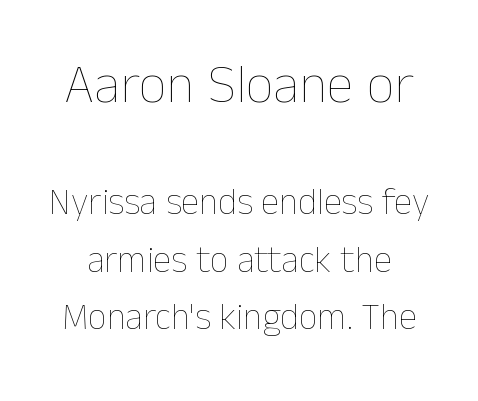
Q: Is the text bold? A: No.
Q: Is the text italic (slanted)? A: No, it is upright.
Q: Is the text underlined? A: No.
Q: Is the spacing between letters normal or unusually wide? A: Normal.
Q: Is the spacing between lines tight, normal or loose? A: Normal.
Q: Which block of text is set in a larger size, the first (top) or the second (bottom)? A: The first (top) one.
Q: Width (condensed, normal, or wide)? A: Normal.
Q: Stroke contrast? A: Low.
Q: x-height? A: Medium.
Q: Monospaced? A: No.
